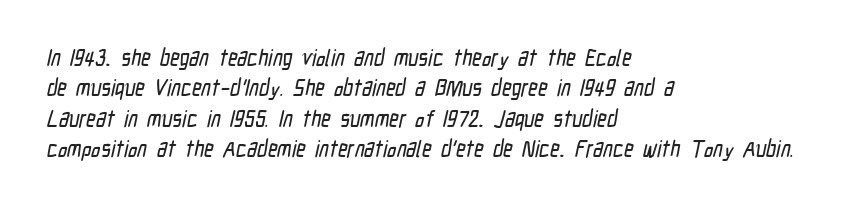
{"underline": "no", "align": "left", "line_spacing": "normal", "line_spacing_ratio": 1.32, "letter_spacing": "normal", "letter_spacing_em": 0.0, "glyph_px": 23}
